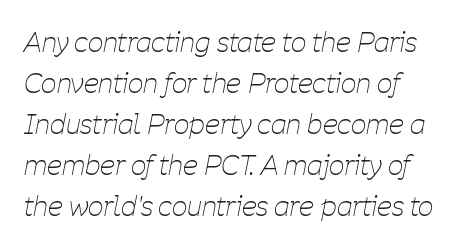
A light-to-regular cut is what we see here. Observe the lean: these are italic letterforms. Successive baselines arrive at the customary interval. Does extra space separate the letters? No, they use regular spacing. The ragged edge is on the right, which tells us the setting is flush left.
